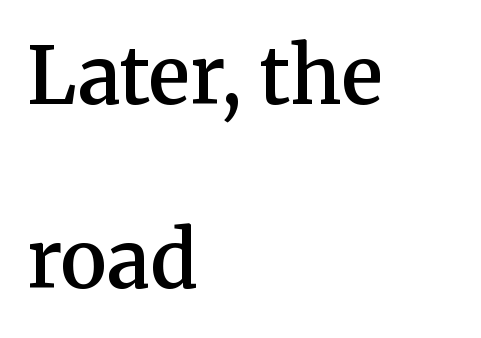
The string is rendered with underlining switched off. Each new line begins a long way beneath the previous one. Glyph-to-glyph distance matches everyday printed text. The letters stand straight up with perfectly vertical stems. Every row of glyphs begins at an identical x-position on the left. These lines are rendered in a variable-pitch font.
